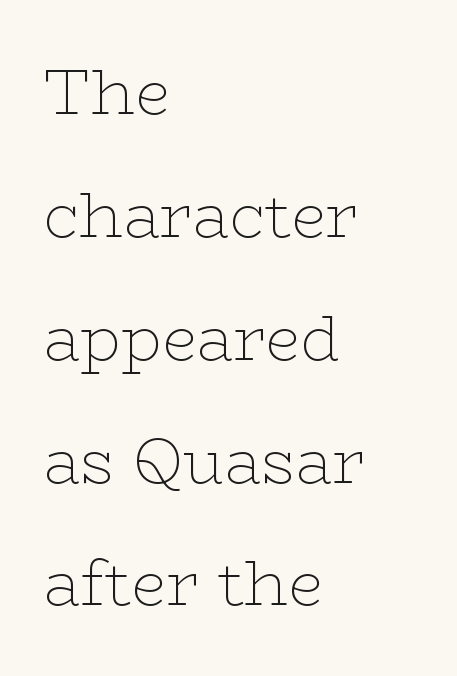
{"serif": "yes", "italic": "no", "bold": "no", "weight": "thin", "width": "wide", "stroke_contrast": "low", "x_height": "medium", "monospaced": "no", "underline": "no", "align": "left", "line_spacing": "loose", "line_spacing_ratio": 1.95, "letter_spacing": "normal", "letter_spacing_em": 0.0, "glyph_px": 63}
